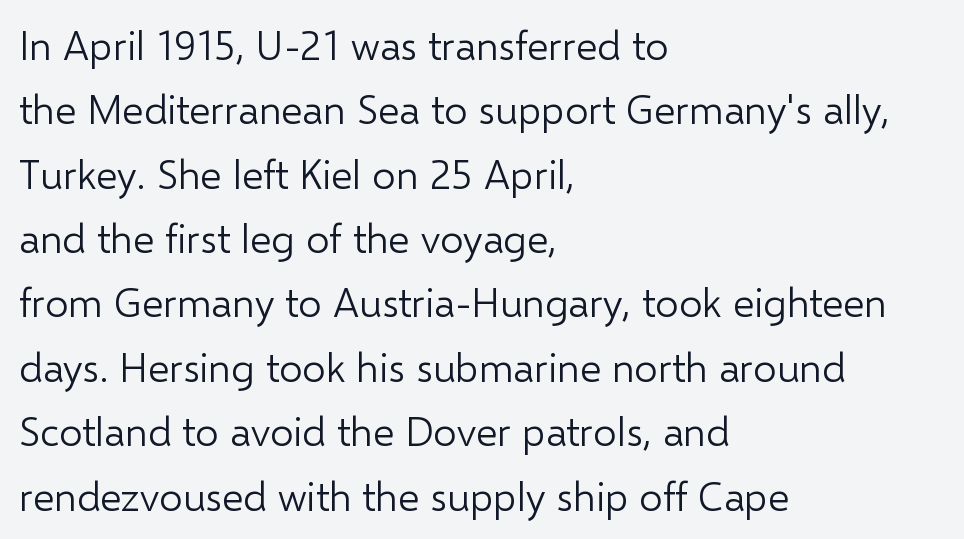
Q: Is the text bold? A: No.
Q: Is the text italic (slanted)? A: No, it is upright.
Q: Is the typeface a serif or a sans-serif typeface? A: Sans-serif.
Q: Is the text underlined? A: No.
Q: How is the paragraph aligned? A: Left-aligned.
Q: Is the spacing between letters normal or unusually wide? A: Normal.
Q: Is the spacing between lines tight, normal or loose? A: Normal.
Q: Width (condensed, normal, or wide)? A: Normal.
Q: Stroke contrast? A: Low.
Q: x-height? A: Medium.
Q: Monospaced? A: No.
